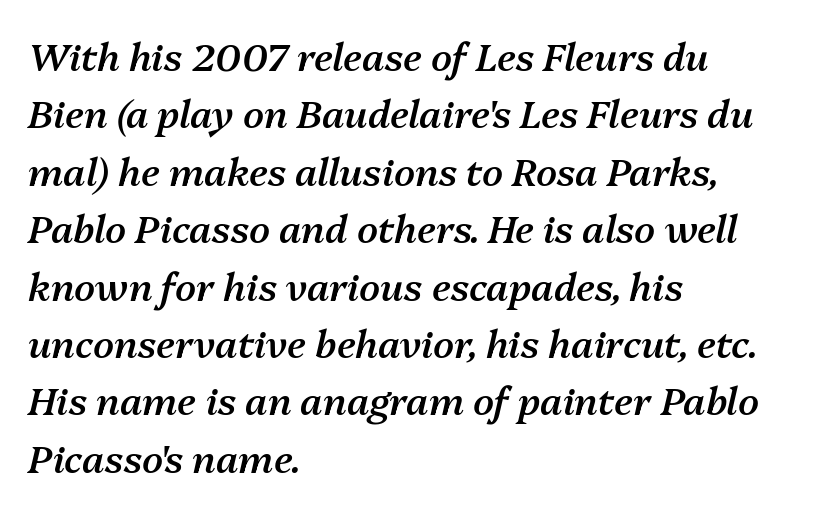
Q: Is the text bold? A: Semi-bold.
Q: Is the text italic (slanted)? A: Yes, it leans right by about 13 degrees.
Q: Is the text underlined? A: No.
Q: How is the paragraph aligned? A: Left-aligned.
Q: Is the spacing between letters normal or unusually wide? A: Normal.
Q: Is the spacing between lines tight, normal or loose? A: Normal.
Q: Width (condensed, normal, or wide)? A: Normal.
Q: Stroke contrast? A: Medium.
Q: x-height? A: Medium.
Q: Monospaced? A: No.
